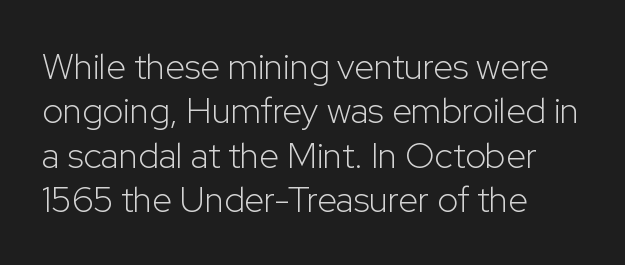
The image shows 36 px light sans-serif type, upright; set left-aligned, line spacing 1.23x, normal letter spacing, not underlined; low stroke contrast and a medium x-height.
